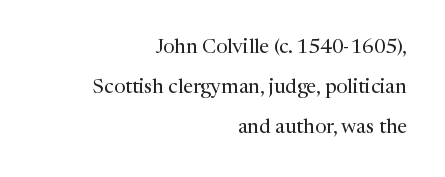
Q: Is the text bold? A: No.
Q: Is the text italic (slanted)? A: No, it is upright.
Q: Is the text underlined? A: No.
Q: How is the paragraph aligned? A: Right-aligned.
Q: Is the spacing between letters normal or unusually wide? A: Normal.
Q: Is the spacing between lines tight, normal or loose? A: Loose.
